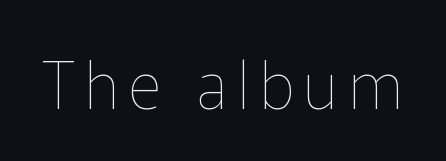
Q: Is the text bold? A: No.
Q: Is the text italic (slanted)? A: No, it is upright.
Q: Is the text underlined? A: No.
Q: Width (condensed, normal, or wide)? A: Normal.
Q: Stroke contrast? A: Low.
Q: x-height? A: Medium.
Q: Monospaced? A: No.
